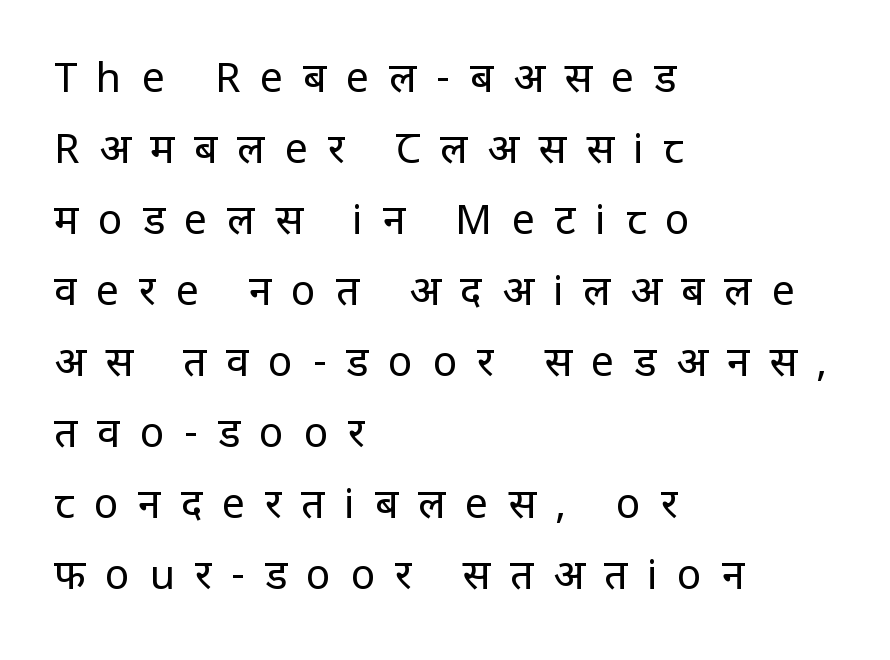
Q: Is the text bold? A: No.
Q: Is the text italic (slanted)? A: No, it is upright.
Q: Is the typeface a serif or a sans-serif typeface? A: Sans-serif.
Q: Is the text underlined? A: No.
Q: How is the paragraph aligned? A: Left-aligned.
Q: Is the spacing between letters normal or unusually wide? A: Unusually wide.
Q: Width (condensed, normal, or wide)? A: Condensed.
Q: Stroke contrast? A: Low.
Q: x-height? A: Large.
Q: Monospaced? A: No.
